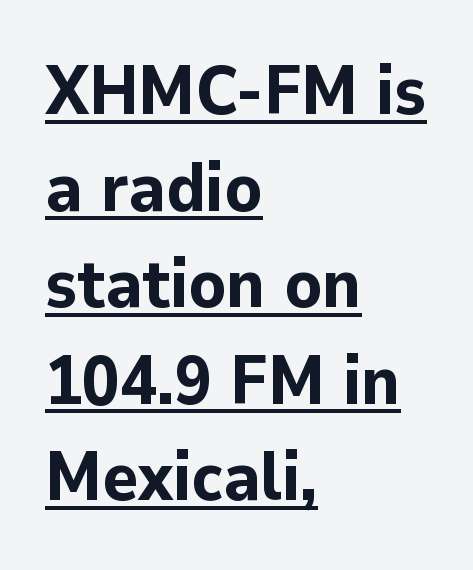
Look at the bottom of the vertical strokes: they stop flat, with no serifs. Decoration check: the copy is underlined. This sample has the flowing, uneven cadence of proportional lettering. The type is set solid horizontally, with unmodified tracking.
